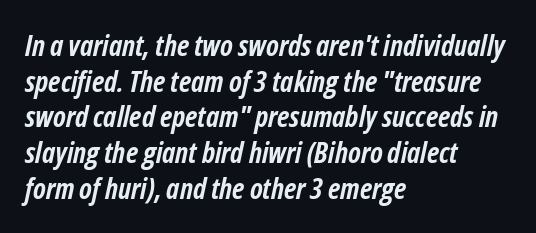
The image shows 29 px semibold, condensed type, italic (leaning right); set left-aligned, line spacing 1.23x, normal letter spacing, not underlined; low stroke contrast and a medium x-height.
